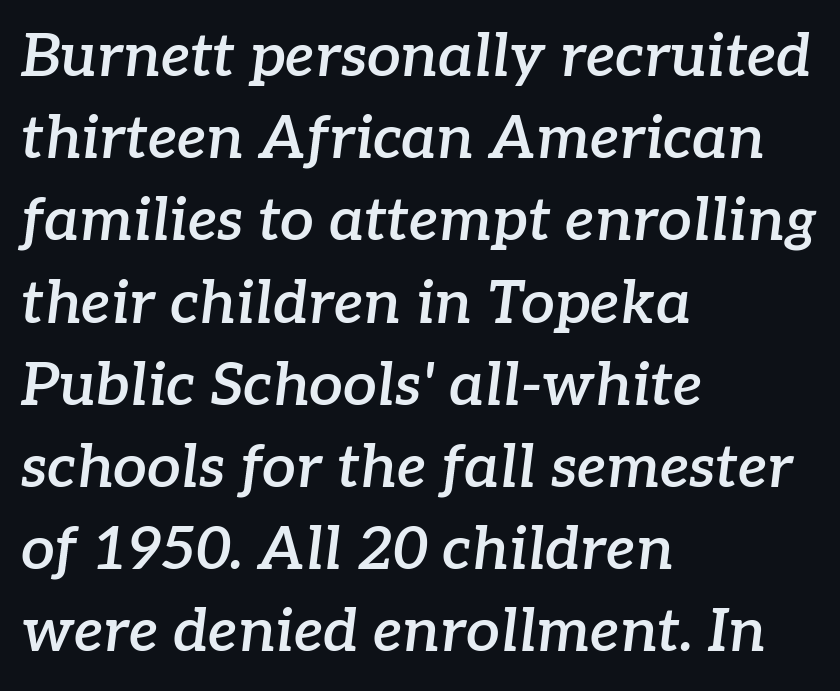
{"serif": "yes", "italic": "yes", "lean": "right", "slant_degrees": 7, "bold": "semi", "weight": "semibold", "width": "normal", "stroke_contrast": "low", "x_height": "medium", "monospaced": "no", "underline": "no", "align": "left", "line_spacing": "normal", "line_spacing_ratio": 1.37, "letter_spacing": "normal", "letter_spacing_em": 0.0, "glyph_px": 60}
